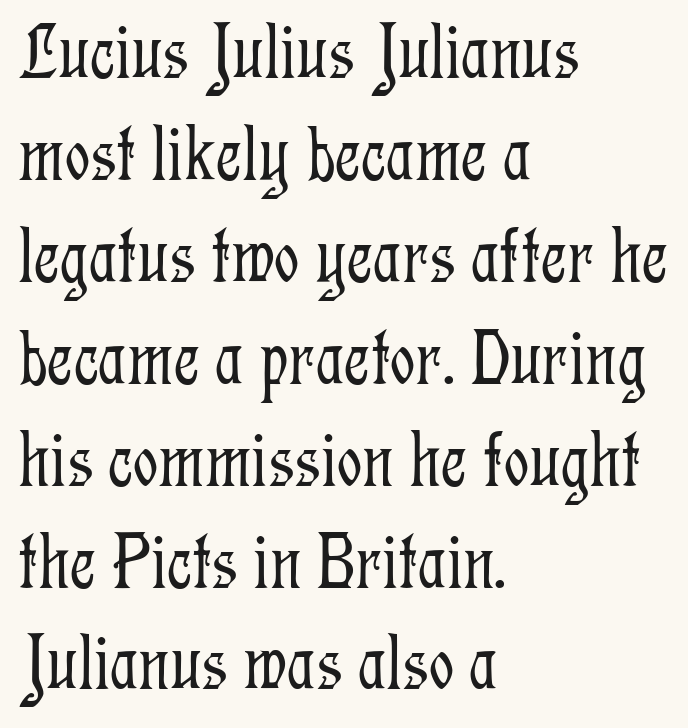
Q: Is the text bold? A: No.
Q: Is the text italic (slanted)? A: No, it is upright.
Q: Is the typeface a serif or a sans-serif typeface? A: Serif.
Q: Is the text underlined? A: No.
Q: How is the paragraph aligned? A: Left-aligned.
Q: Is the spacing between letters normal or unusually wide? A: Normal.
Q: Is the spacing between lines tight, normal or loose? A: Normal.
Q: Width (condensed, normal, or wide)? A: Condensed.
Q: Stroke contrast? A: Low.
Q: x-height? A: Medium.
Q: Monospaced? A: No.
